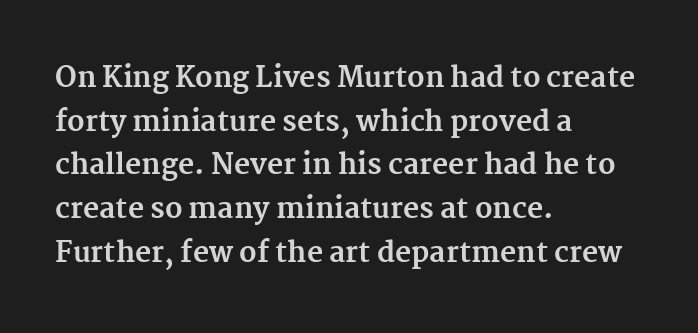
Notice how the stems are strictly vertical — no italics here. A typesetter would call this leading conventional body-copy spacing. Font category for this specimen: serif. Look at the stroke-to-counter ratio: heavy, a bold.
